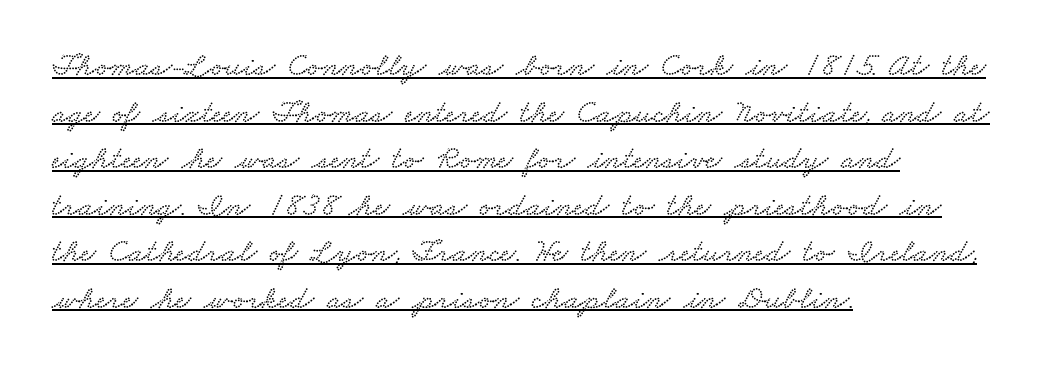
{"serif": "yes", "width": "wide", "stroke_contrast": "low", "x_height": "small", "monospaced": "no", "underline": "yes", "align": "left", "line_spacing": "normal", "line_spacing_ratio": 1.41, "letter_spacing": "normal", "letter_spacing_em": 0.0, "glyph_px": 33}
